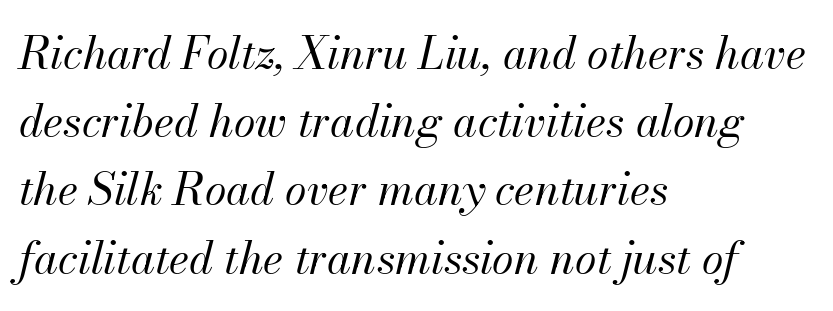
{"italic": "yes", "lean": "right", "slant_degrees": 13, "bold": "no", "weight": "regular", "width": "normal", "stroke_contrast": "medium", "x_height": "small", "monospaced": "no", "underline": "no", "align": "left", "line_spacing": "normal", "line_spacing_ratio": 1.55, "letter_spacing": "normal", "letter_spacing_em": 0.0, "glyph_px": 44}
